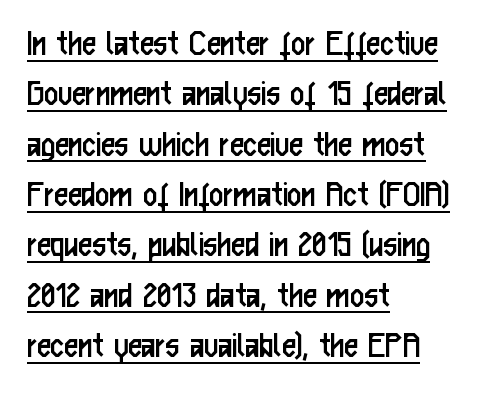
Q: Is the text bold? A: No.
Q: Is the text italic (slanted)? A: No, it is upright.
Q: Is the typeface a serif or a sans-serif typeface? A: Sans-serif.
Q: Is the text underlined? A: Yes.
Q: How is the paragraph aligned? A: Left-aligned.
Q: Is the spacing between letters normal or unusually wide? A: Normal.
Q: Is the spacing between lines tight, normal or loose? A: Normal.
Q: Width (condensed, normal, or wide)? A: Condensed.
Q: Stroke contrast? A: Low.
Q: x-height? A: Medium.
Q: Monospaced? A: No.
